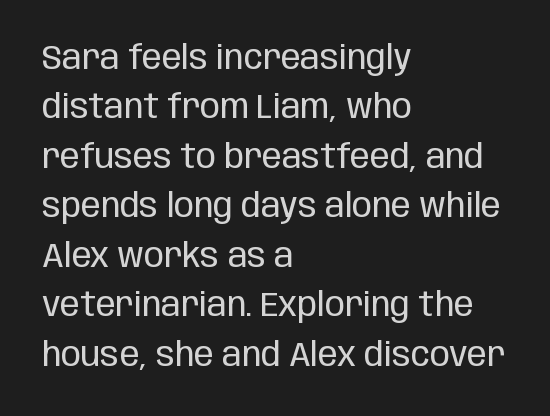
The image shows 33 px regular-weight, condensed sans-serif type, upright; set left-aligned, normal line spacing (1.5x), normal letter spacing, not underlined; low stroke contrast and a large x-height.
